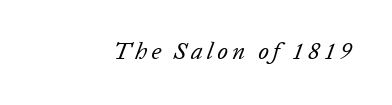
The image shows 24 px text type, italic (leaning right); set not underlined.
